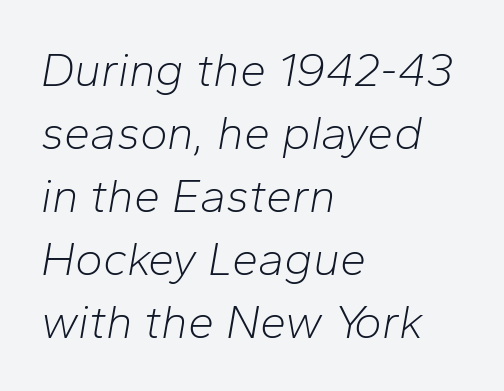
The image shows 47 px light type, italic (leaning right); set left-aligned, normal line spacing (1.34x), normal letter spacing, not underlined; low stroke contrast and a medium x-height.
